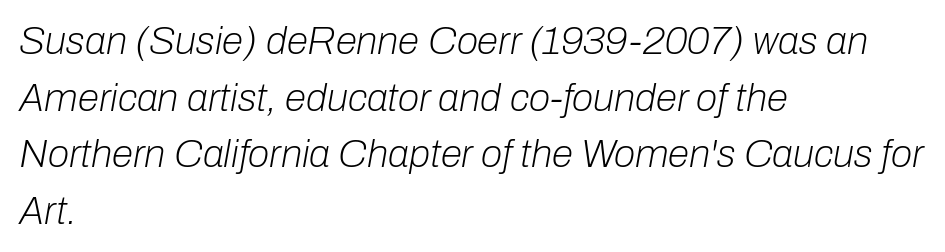
{"italic": "yes", "lean": "right", "slant_degrees": 10, "bold": "no", "weight": "light", "width": "normal", "stroke_contrast": "low", "x_height": "medium", "monospaced": "no", "underline": "no", "align": "left", "line_spacing": "normal", "line_spacing_ratio": 1.45, "letter_spacing": "normal", "letter_spacing_em": 0.0, "glyph_px": 39}
